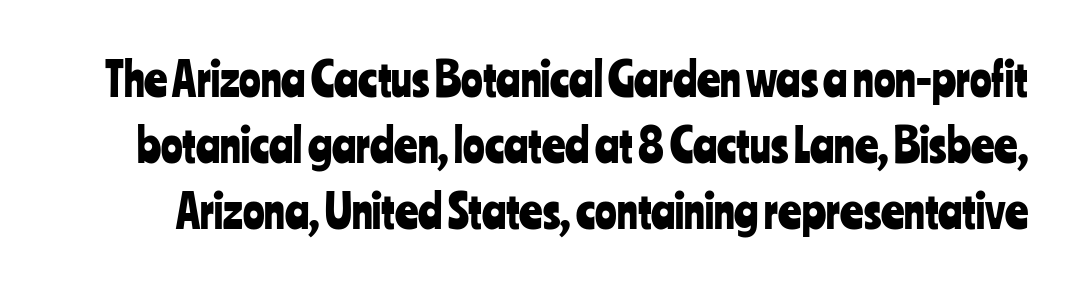
The image shows 45 px condensed sans-serif type, upright; set normal line spacing (1.47x), normal letter spacing, not underlined; low stroke contrast and a medium x-height.
